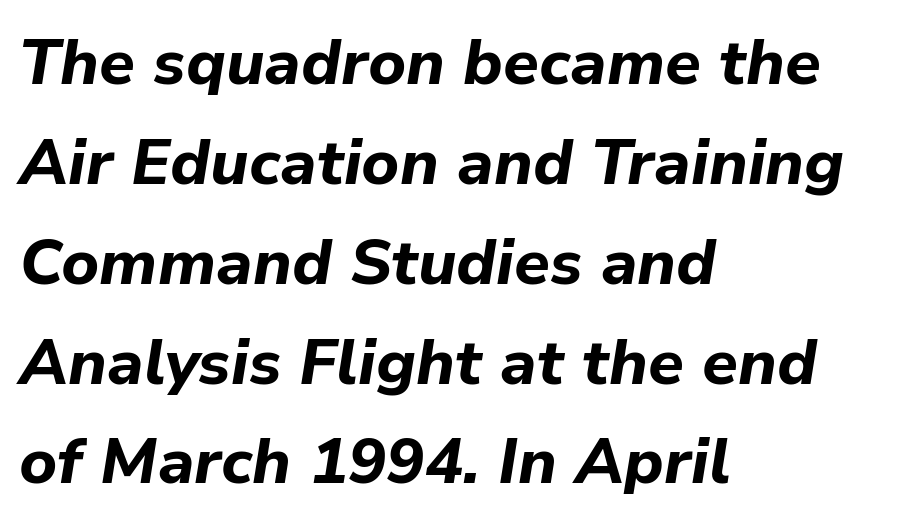
The tracking reads as untouched default to a designer's eye. The letters advance in unequal steps, a hallmark of proportional type. Italic: yes, the glyphs are oblique. Teacher's note: observe the even left margin — that is flush-left alignment. Line spacing here is normal. A bare baseline throughout the passage.
